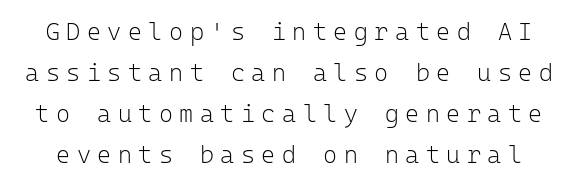
The image shows 24 px text type, upright; set line spacing 1.71x, unusually wide letter spacing (+0.27 em), not underlined.
